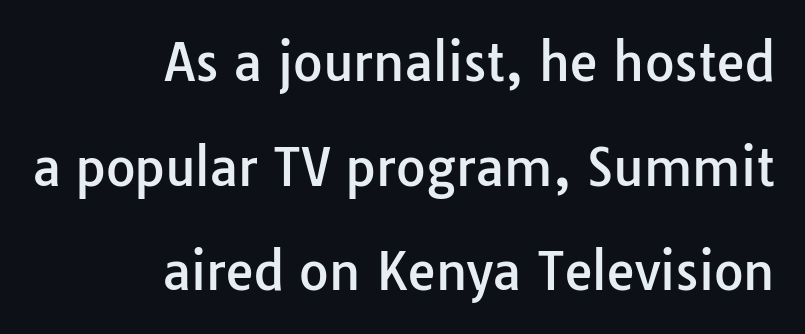
Q: Is the text italic (slanted)? A: No, it is upright.
Q: Is the typeface a serif or a sans-serif typeface? A: Sans-serif.
Q: Is the text underlined? A: No.
Q: How is the paragraph aligned? A: Right-aligned.
Q: Is the spacing between letters normal or unusually wide? A: Normal.
Q: Is the spacing between lines tight, normal or loose? A: Loose.
Q: Width (condensed, normal, or wide)? A: Normal.
Q: Stroke contrast? A: Low.
Q: x-height? A: Medium.
Q: Monospaced? A: No.
